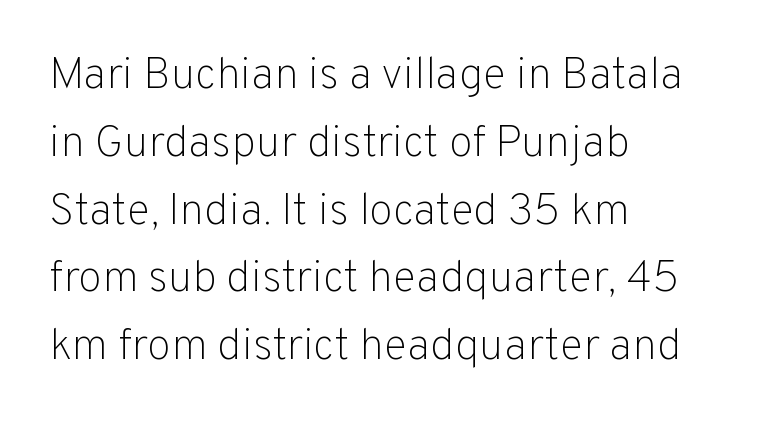
Casual observation: everything's shoved over to the left. The line texture is even and compact thanks to regular tracking. You can tell it's not italic because the verticals are truly vertical. The font is comparable to plain body text, perhaps lighter. Descender tails drop into unmarked territory. Each letter keeps its own natural width here, so spacing adapts to shape.
